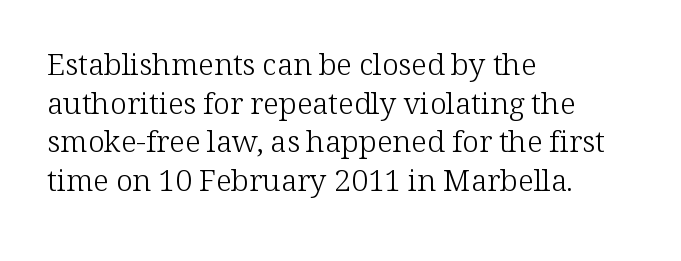
Q: Is the text bold? A: No.
Q: Is the text italic (slanted)? A: No, it is upright.
Q: Is the typeface a serif or a sans-serif typeface? A: Serif.
Q: Is the text underlined? A: No.
Q: How is the paragraph aligned? A: Left-aligned.
Q: Is the spacing between letters normal or unusually wide? A: Normal.
Q: Is the spacing between lines tight, normal or loose? A: Normal.
Q: Width (condensed, normal, or wide)? A: Normal.
Q: Stroke contrast? A: Low.
Q: x-height? A: Medium.
Q: Monospaced? A: No.
